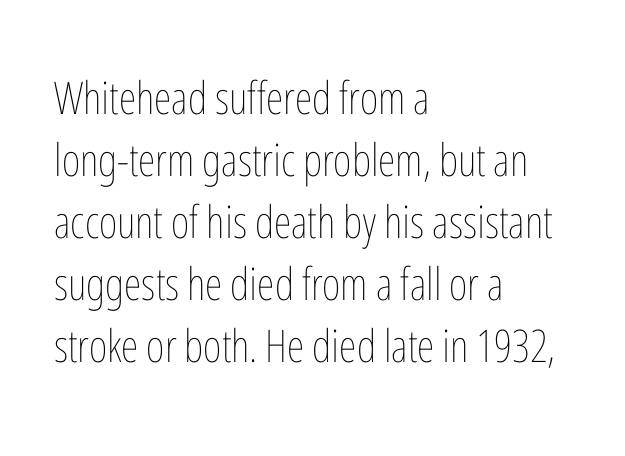
{"italic": "no", "bold": "no", "weight": "thin", "width": "condensed", "stroke_contrast": "low", "x_height": "medium", "monospaced": "no", "underline": "no", "align": "left", "line_spacing": "normal", "line_spacing_ratio": 1.38, "letter_spacing": "normal", "letter_spacing_em": 0.0, "glyph_px": 45}
